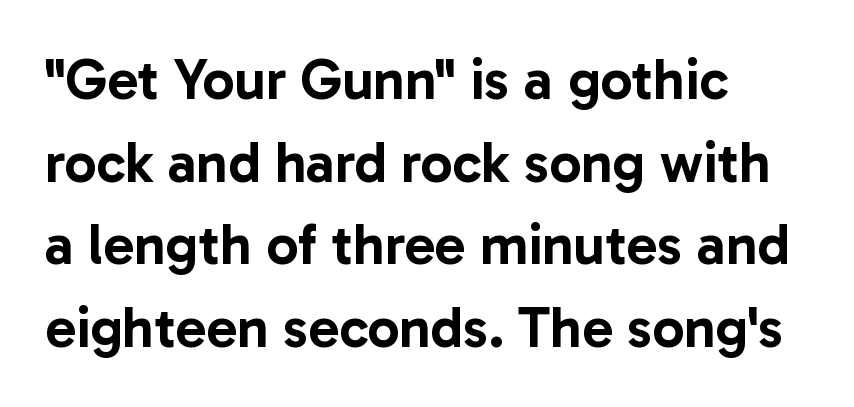
The image shows 57 px sans-serif type, upright; set left-aligned, normal line spacing (1.45x), normal letter spacing, not underlined; low stroke contrast and a medium x-height.
